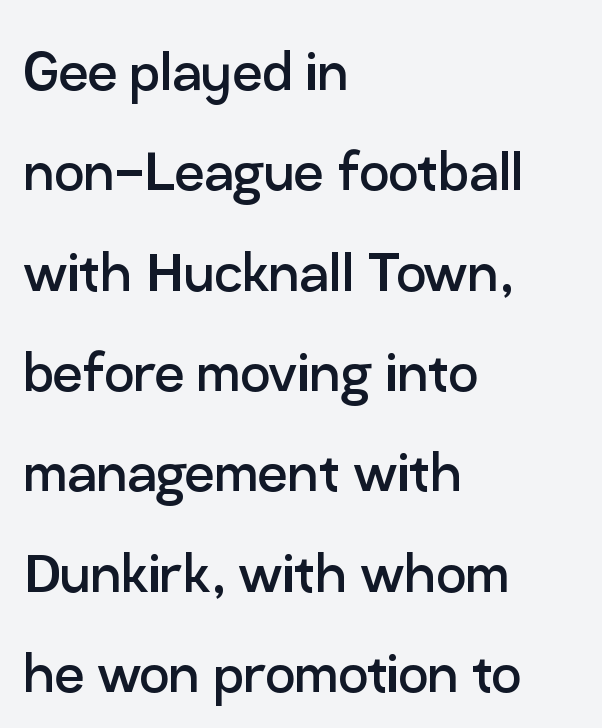
{"serif": "no", "italic": "no", "bold": "no", "weight": "regular", "width": "normal", "stroke_contrast": "low", "x_height": "medium", "monospaced": "no", "underline": "no", "align": "left", "line_spacing": "normal", "line_spacing_ratio": 1.52, "letter_spacing": "normal", "letter_spacing_em": 0.0, "glyph_px": 66}
